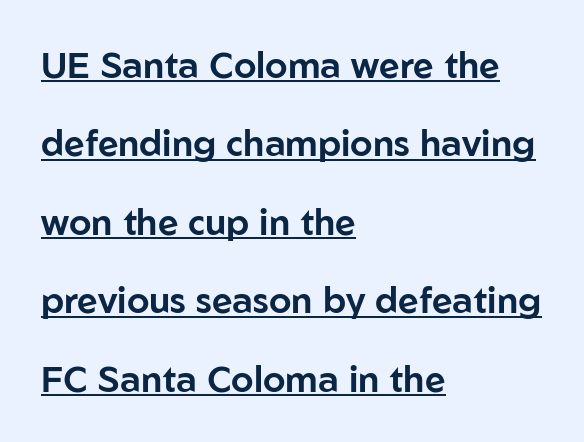
{"serif": "no", "italic": "no", "width": "normal", "stroke_contrast": "low", "x_height": "medium", "monospaced": "no", "underline": "yes", "align": "left", "line_spacing": "loose", "line_spacing_ratio": 2.18, "letter_spacing": "normal", "letter_spacing_em": 0.0, "glyph_px": 36}
